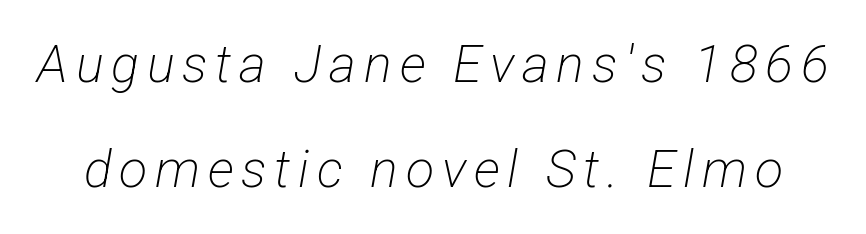
The characters are drawn with everyday or finer stroke widths. The space beneath each line is pristine and unruled. Note the varied advance widths — an 'i' is clearly narrower than an 'm'. Rows of type keep a wide berth in the vertical direction. The designer went with a sans here, leaving each stem footless.
